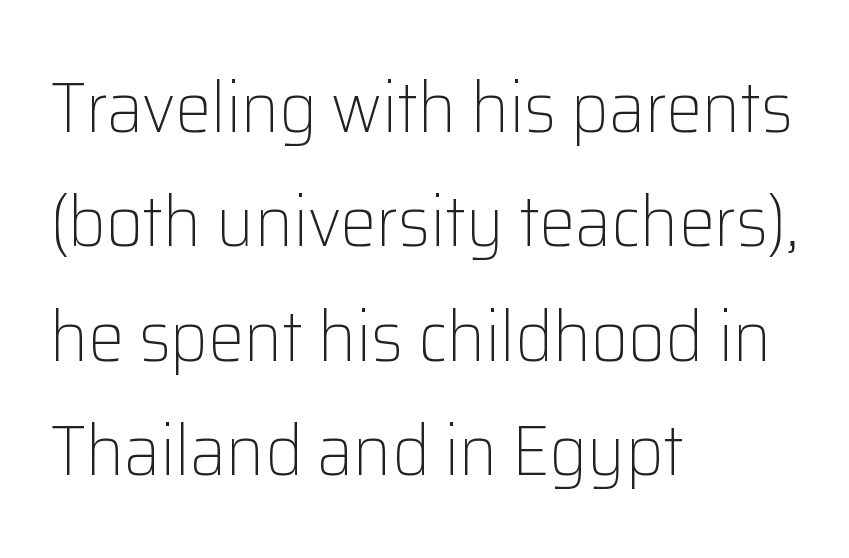
Each row of text sits above clean, open space. Weight: regular or lighter. If you measured baseline to baseline, you'd find a middling distance. These lines stack with their left ends in a neat column. You can tell it's not italic because the verticals are truly vertical.
